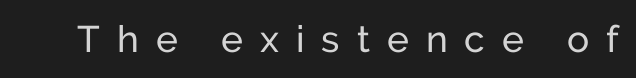
The image shows 37 px sans-serif type, upright; set unusually wide letter spacing (+0.46 em), not underlined; low stroke contrast and a medium x-height.
